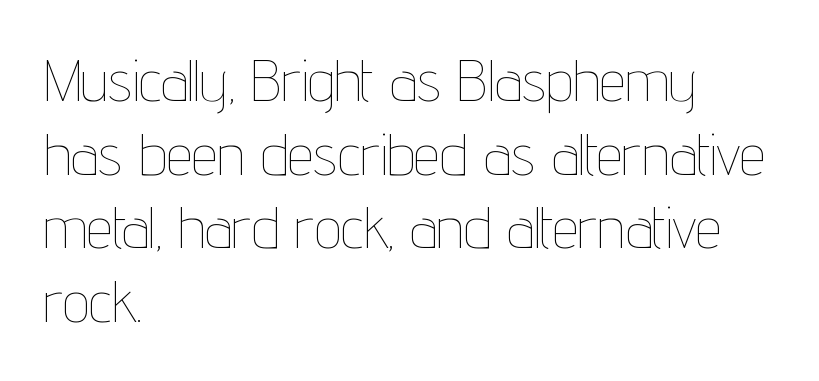
Short and long lines alike share a common starting point at left. Whoever set this chose a conventional vertical rhythm. Vertical strokes here are truly vertical. Think of a printed novel: that variable character pitch is what you see here. Is the letter spacing exaggerated? No — it looks like the ordinary default. Is the stroke heavy? The answer is a plain regular-or-lighter.
